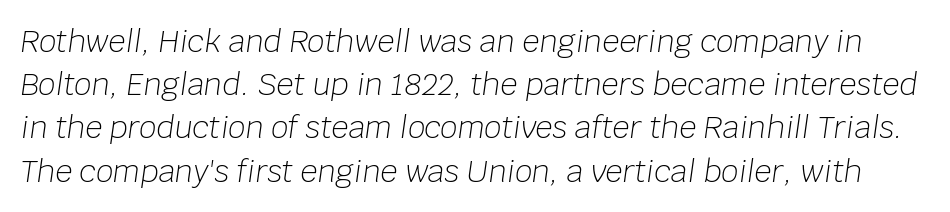
Q: Is the text bold? A: No.
Q: Is the text italic (slanted)? A: Yes, it leans right by about 8 degrees.
Q: Is the text underlined? A: No.
Q: Is the spacing between letters normal or unusually wide? A: Normal.
Q: Is the spacing between lines tight, normal or loose? A: Normal.
Q: Width (condensed, normal, or wide)? A: Normal.
Q: Stroke contrast? A: Low.
Q: x-height? A: Large.
Q: Monospaced? A: No.
